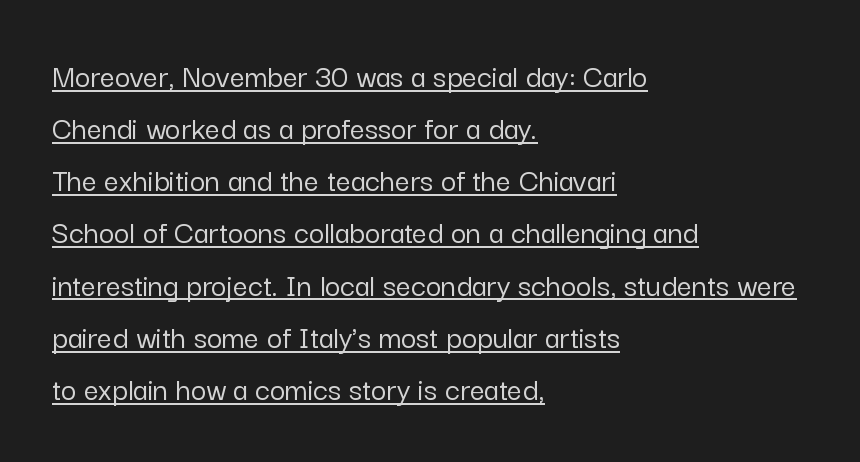
The image shows 33 px sans-serif type, upright; set left-aligned, normal line spacing (1.58x), normal letter spacing, underlined; low stroke contrast and a medium x-height.
